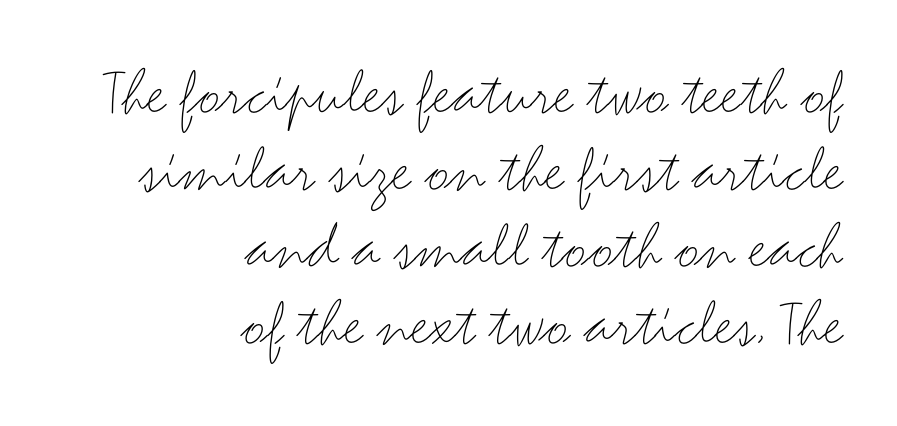
You could barely slide anything between these rows. Where is the straight margin? On the right. A light-to-regular cut is what we see here. Glyph-to-glyph distance matches everyday printed text.
